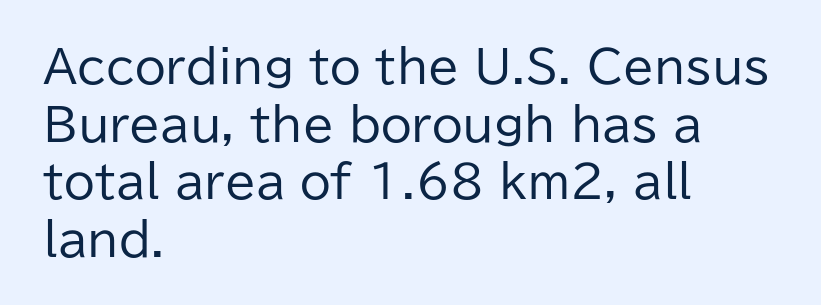
Q: Is the text bold? A: No.
Q: Is the text italic (slanted)? A: No, it is upright.
Q: Is the typeface a serif or a sans-serif typeface? A: Sans-serif.
Q: Is the text underlined? A: No.
Q: How is the paragraph aligned? A: Left-aligned.
Q: Is the spacing between letters normal or unusually wide? A: Normal.
Q: Is the spacing between lines tight, normal or loose? A: Normal.
Q: Width (condensed, normal, or wide)? A: Normal.
Q: Stroke contrast? A: Low.
Q: x-height? A: Medium.
Q: Monospaced? A: No.
